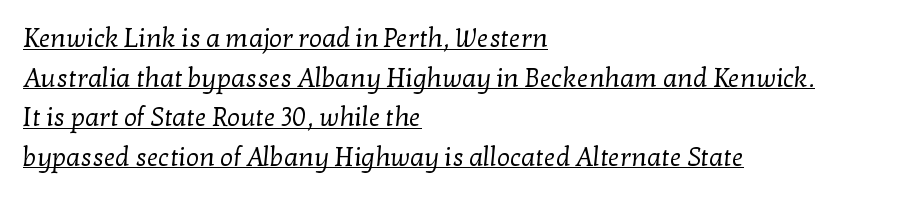
{"bold": "no", "underline": "yes", "align": "left", "line_spacing": "normal", "line_spacing_ratio": 1.52, "letter_spacing": "normal", "letter_spacing_em": 0.0, "glyph_px": 26}
